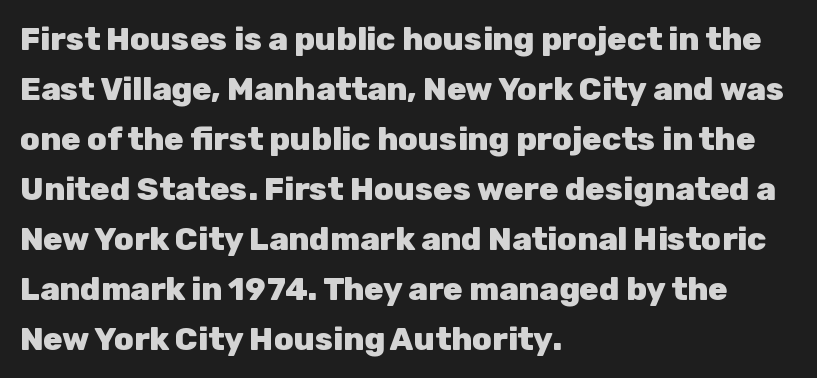
Does the weight exceed regular? Yes, all the way to bold. Each word holds together tightly as a unit, with standard inter-letter gaps. A typesetter would call this proportional, since set widths differ per character. Leftover space on each line is placed entirely after the last word. Does the type have serifs? No, each stem ends abruptly.
